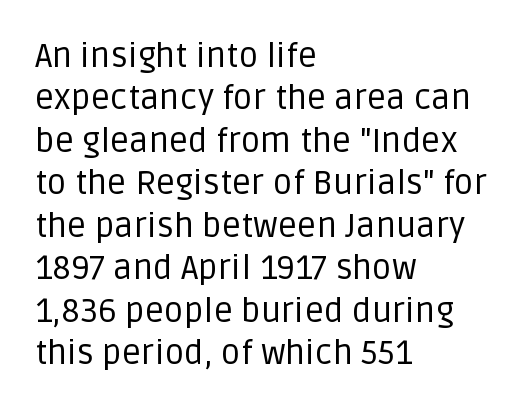
The characters display no serif detailing; their extremities are plain. The words here are not underlined. A typesetter would call this leading conventional body-copy spacing. The setting favours the left margin, as ordinary paragraphs usually do. A typesetter would call this proportional, since set widths differ per character.
